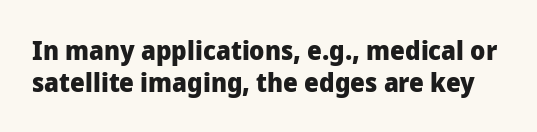
The image shows 26 px bold type, upright; set line spacing 1.22x, normal letter spacing, not underlined.
